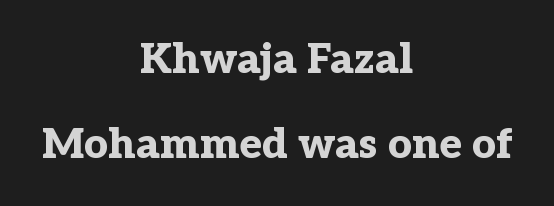
Both edges are ragged and mirror each other, which tells us the setting is centered. Anything drawn beneath the words? Only blank space. The space between consecutive lines is lavish. The passage shown has conventional tracking throughout. The letters stand upright; this is a roman face.
